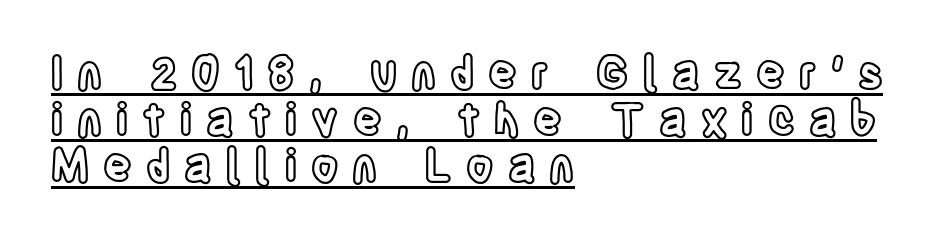
Proportional: the letters do not fall into vertical columns. Honestly, the letter spacing is so wide it's the main thing you notice. These lines stack with their left ends in a neat column. Tightly led — the rows are bunched. A baseline rule has been typeset under these characters.
